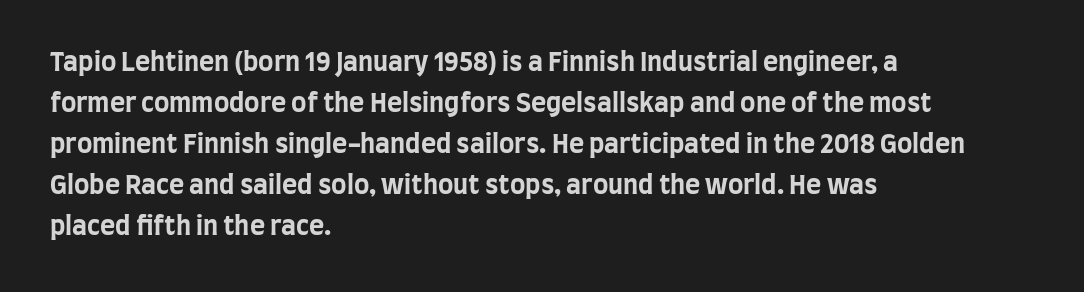
Standard letterfit; no display-style spreading of the glyphs. Compared with typical paragraphs, the rows here are spaced about the same. A bare baseline throughout the passage. Every stem runs plumb, perpendicular to the baseline. The typesetter chose a ragged-right arrangement here. The font is running at its bold setting.
